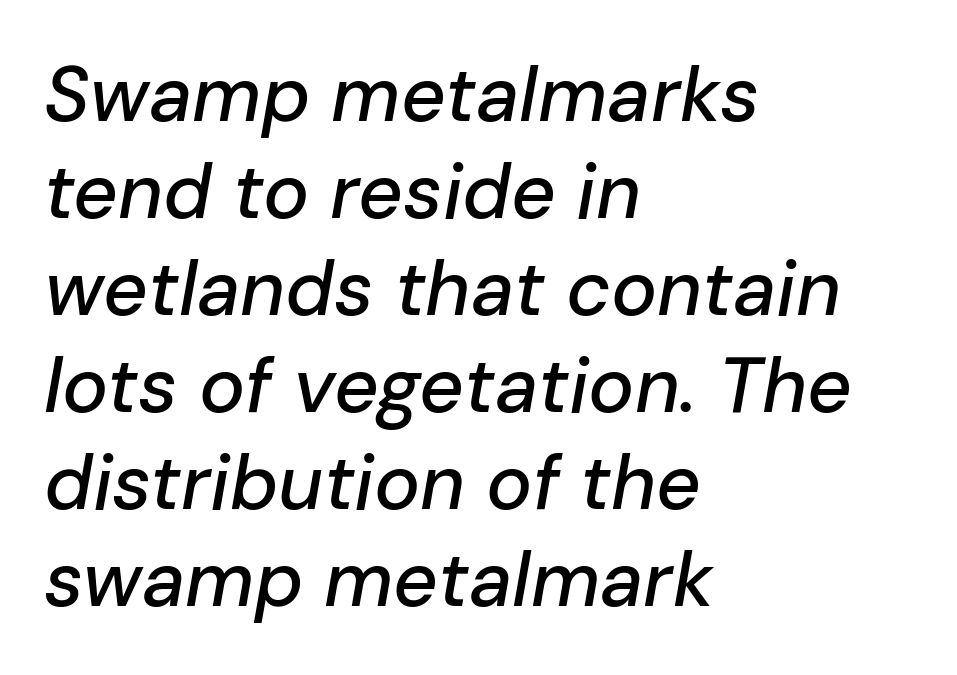
{"italic": "yes", "lean": "right", "slant_degrees": 10, "width": "normal", "stroke_contrast": "low", "x_height": "medium", "monospaced": "no", "underline": "no", "align": "left", "line_spacing": "normal", "line_spacing_ratio": 1.26, "letter_spacing": "normal", "letter_spacing_em": 0.0, "glyph_px": 77}
